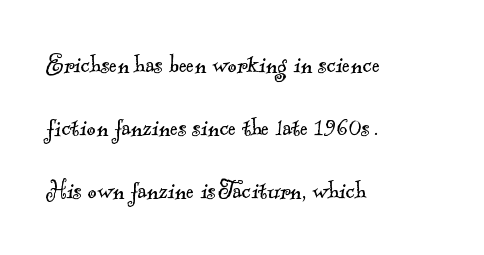
{"serif": "yes", "bold": "no", "weight": "light", "width": "normal", "x_height": "small", "monospaced": "no", "underline": "no", "align": "left", "line_spacing": "loose", "line_spacing_ratio": 2.18, "letter_spacing": "normal", "letter_spacing_em": 0.0, "glyph_px": 29}
